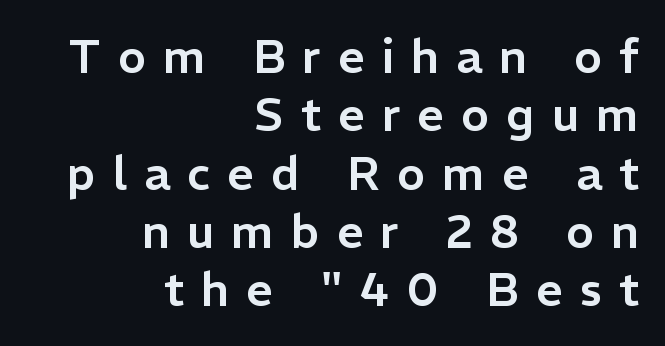
Inter-character spacing is expanded well beyond the font's built-in metrics. The glyphs in this specimen are sans serif. Each line ends at the same right margin while the left side varies. Proportional: the letters do not fall into vertical columns. This is roman type, the default non-slanted kind. The gap between lines stays unmarked.
